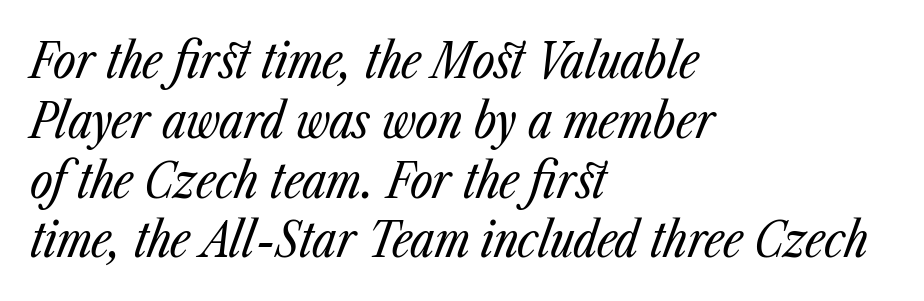
Q: Is the text bold? A: No.
Q: Is the text italic (slanted)? A: Yes, it leans right by about 23 degrees.
Q: Is the text underlined? A: No.
Q: How is the paragraph aligned? A: Left-aligned.
Q: Is the spacing between letters normal or unusually wide? A: Normal.
Q: Width (condensed, normal, or wide)? A: Condensed.
Q: Stroke contrast? A: Low.
Q: x-height? A: Medium.
Q: Monospaced? A: No.
